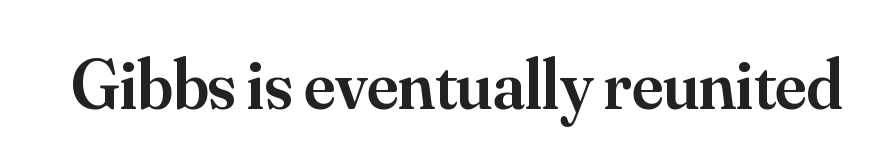
{"serif": "yes", "italic": "no", "bold": "semi", "weight": "semibold", "width": "normal", "stroke_contrast": "medium", "x_height": "small", "monospaced": "no", "underline": "no", "letter_spacing": "normal", "letter_spacing_em": 0.0, "glyph_px": 70}
